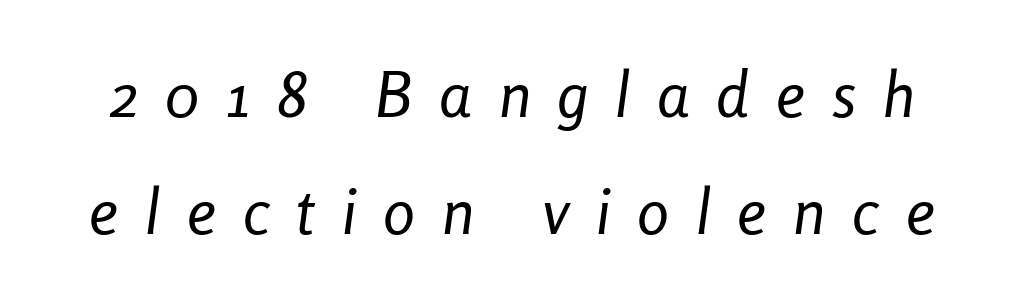
Q: Is the text bold? A: No.
Q: Is the text italic (slanted)? A: Yes, it leans right by about 8 degrees.
Q: Is the text underlined? A: No.
Q: Is the spacing between letters normal or unusually wide? A: Unusually wide.
Q: Width (condensed, normal, or wide)? A: Condensed.
Q: Stroke contrast? A: Low.
Q: x-height? A: Medium.
Q: Monospaced? A: No.
